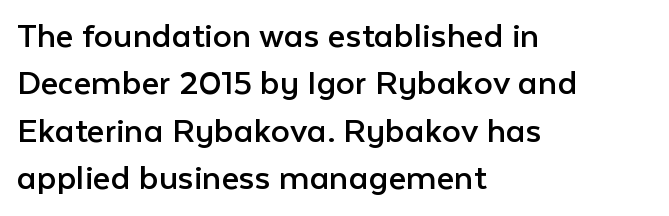
The image shows 38 px regular-weight sans-serif type, upright; set left-aligned, normal line spacing (1.25x), normal letter spacing, not underlined; low stroke contrast and a medium x-height.
